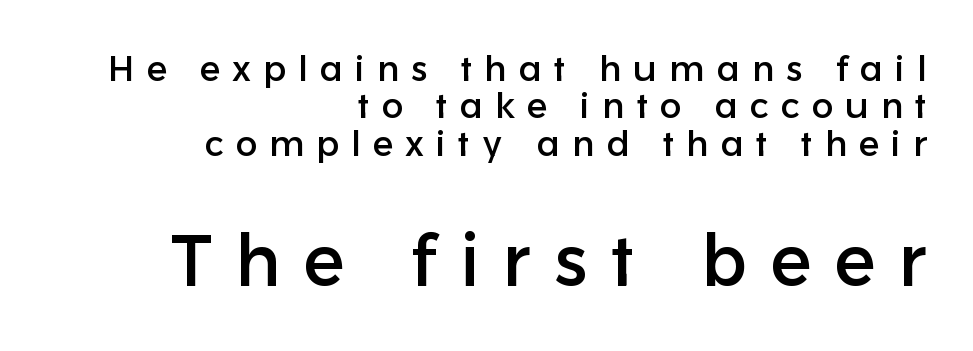
Every stem runs plumb, perpendicular to the baseline. The face used here is proportionally spaced, like ordinary book or web type. Compared with a flush-left layout, this one pins lines to the opposite, right side. Baseline-to-baseline distance is barely more than the letter height.
